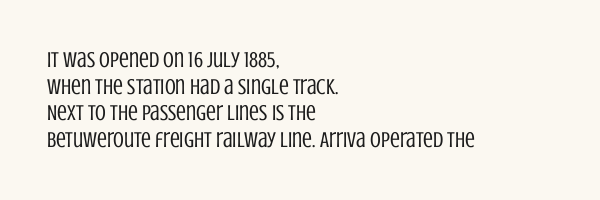
Q: Is the text bold? A: No.
Q: Is the text italic (slanted)? A: No, it is upright.
Q: Is the text underlined? A: No.
Q: How is the paragraph aligned? A: Left-aligned.
Q: Is the spacing between letters normal or unusually wide? A: Normal.
